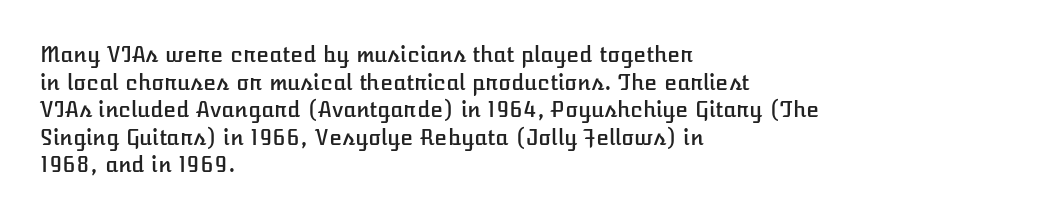
The image shows 21 px text type, upright; set left-aligned, normal line spacing (1.31x), normal letter spacing, not underlined.
